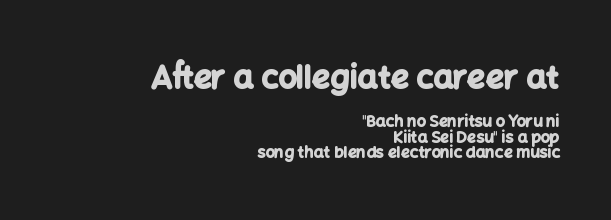
Q: Is the text bold? A: Yes.
Q: Is the text italic (slanted)? A: No, it is upright.
Q: Is the typeface a serif or a sans-serif typeface? A: Sans-serif.
Q: Is the text underlined? A: No.
Q: How is the paragraph aligned? A: Right-aligned.
Q: Is the spacing between letters normal or unusually wide? A: Normal.
Q: Is the spacing between lines tight, normal or loose? A: Tight.
Q: Which block of text is set in a larger size, the first (top) or the second (bottom)? A: The first (top) one.
Q: Width (condensed, normal, or wide)? A: Normal.
Q: Stroke contrast? A: Low.
Q: x-height? A: Medium.
Q: Monospaced? A: No.
